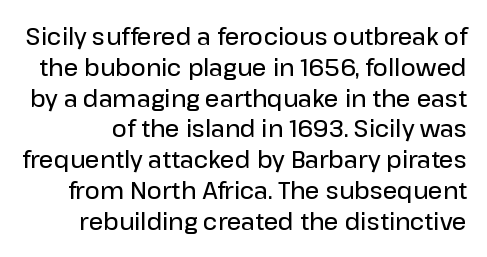
{"italic": "no", "bold": "semi", "underline": "no", "line_spacing": "normal", "line_spacing_ratio": 1.34, "letter_spacing": "normal", "letter_spacing_em": 0.0, "glyph_px": 23}
